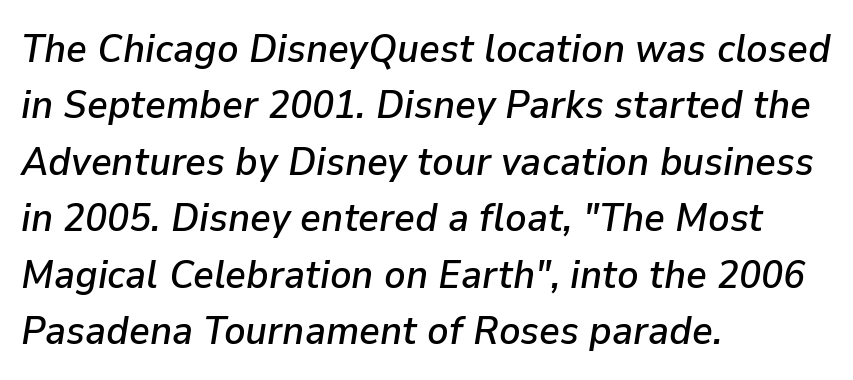
Proportional: the letters do not fall into vertical columns. The lines are quadded left. Any mark beneath the type? The region is blank. Default kerning and tracking; the words read as compact shapes. The letters are slanted; this is an italic face.
